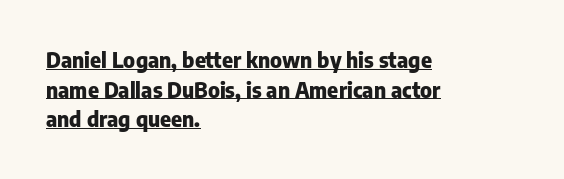
Normally led — the rows are evenly, conventionally spaced. The passage shown is emphatically bold. Vertical strokes here are truly vertical. The lines are quadded left. Like a heading marked for emphasis, these lines bear an underscore. The type is set solid horizontally, with unmodified tracking.
